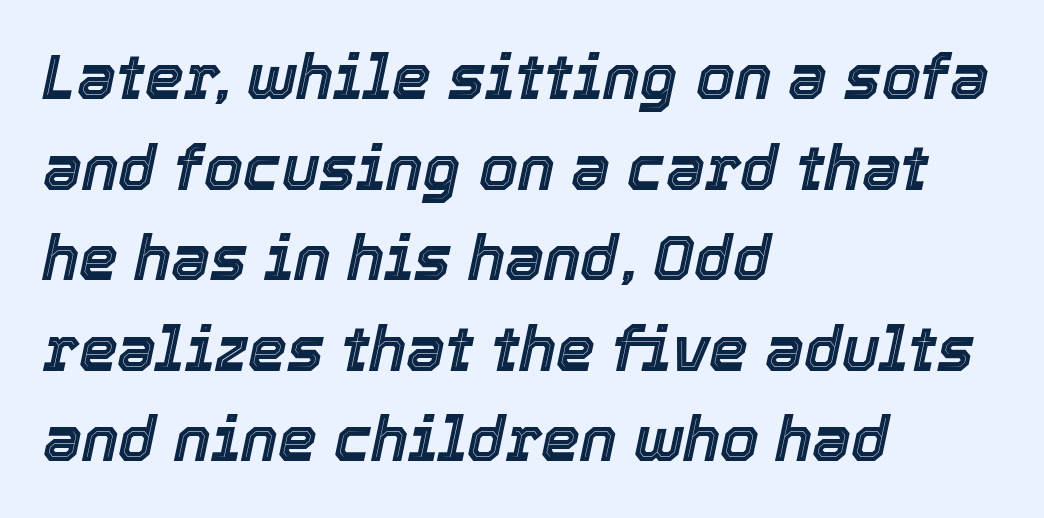
The image shows 62 px text type, italic (leaning right); set left-aligned, normal line spacing (1.46x), normal letter spacing, not underlined; a medium x-height.
